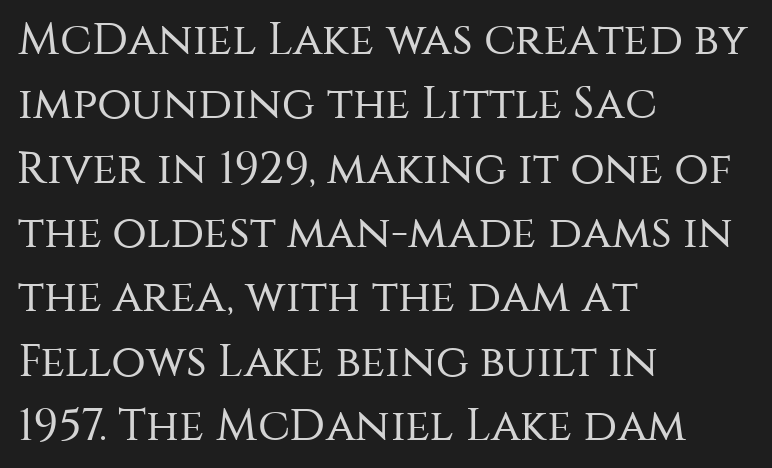
Q: Is the text bold? A: No.
Q: Is the text italic (slanted)? A: No, it is upright.
Q: Is the typeface a serif or a sans-serif typeface? A: Sans-serif.
Q: Is the text underlined? A: No.
Q: How is the paragraph aligned? A: Left-aligned.
Q: Is the spacing between letters normal or unusually wide? A: Normal.
Q: Is the spacing between lines tight, normal or loose? A: Normal.
Q: Width (condensed, normal, or wide)? A: Normal.
Q: Stroke contrast? A: Medium.
Q: x-height? A: Large.
Q: Monospaced? A: No.
